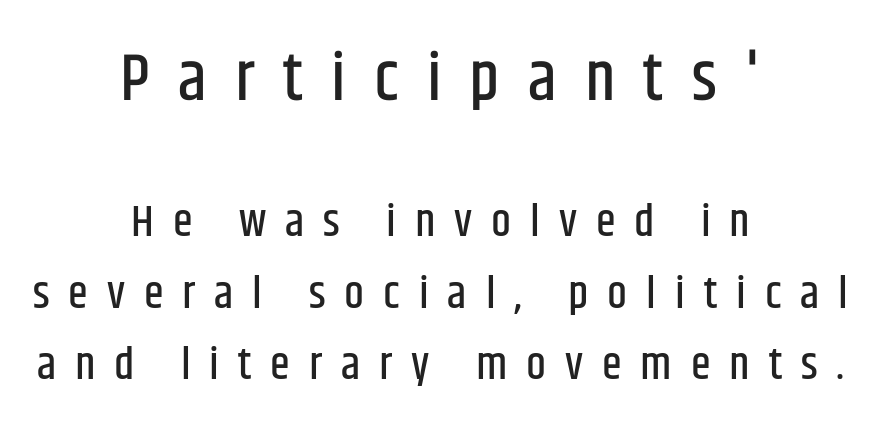
Q: Is the text italic (slanted)? A: No, it is upright.
Q: Is the typeface a serif or a sans-serif typeface? A: Sans-serif.
Q: Is the text underlined? A: No.
Q: How is the paragraph aligned? A: Centered.
Q: Is the spacing between letters normal or unusually wide? A: Unusually wide.
Q: Is the spacing between lines tight, normal or loose? A: Normal.
Q: Which block of text is set in a larger size, the first (top) or the second (bottom)? A: The first (top) one.
Q: Width (condensed, normal, or wide)? A: Condensed.
Q: Stroke contrast? A: Low.
Q: x-height? A: Large.
Q: Monospaced? A: No.
